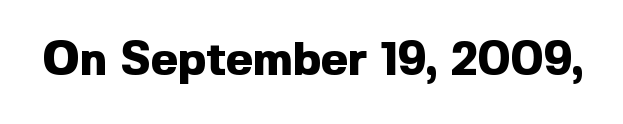
Q: Is the text bold? A: Yes.
Q: Is the text italic (slanted)? A: No, it is upright.
Q: Is the typeface a serif or a sans-serif typeface? A: Sans-serif.
Q: Is the text underlined? A: No.
Q: Is the spacing between letters normal or unusually wide? A: Normal.
Q: Width (condensed, normal, or wide)? A: Normal.
Q: x-height? A: Medium.
Q: Monospaced? A: No.
